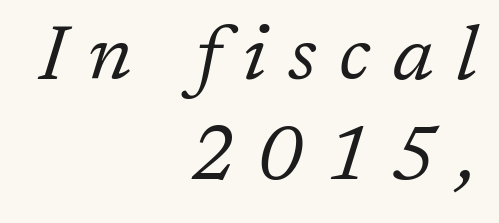
{"serif": "yes", "italic": "yes", "lean": "right", "slant_degrees": 17, "bold": "no", "weight": "regular", "width": "normal", "stroke_contrast": "low", "x_height": "medium", "monospaced": "no", "underline": "no", "align": "right", "line_spacing": "normal", "line_spacing_ratio": 1.3, "letter_spacing": "wide", "letter_spacing_em": 0.29, "glyph_px": 77}
